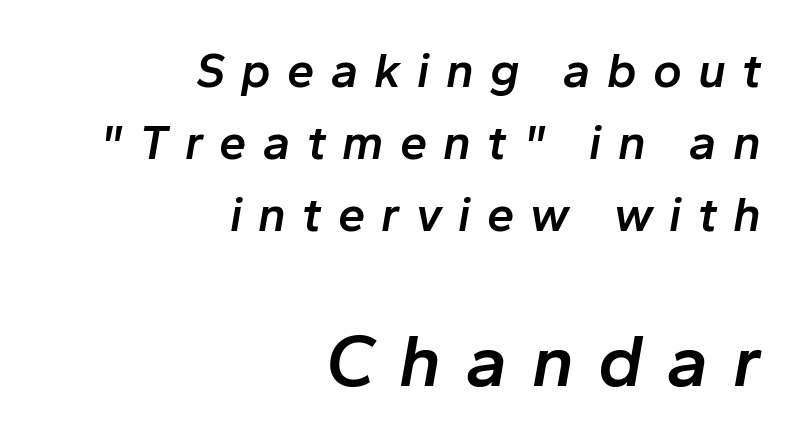
Q: Is the text bold? A: Semi-bold.
Q: Is the text italic (slanted)? A: Yes, it leans right by about 10 degrees.
Q: Is the text underlined? A: No.
Q: How is the paragraph aligned? A: Right-aligned.
Q: Is the spacing between letters normal or unusually wide? A: Unusually wide.
Q: Is the spacing between lines tight, normal or loose? A: Normal.
Q: Which block of text is set in a larger size, the first (top) or the second (bottom)? A: The second (bottom) one.
Q: Width (condensed, normal, or wide)? A: Normal.
Q: Stroke contrast? A: Low.
Q: x-height? A: Medium.
Q: Monospaced? A: No.
